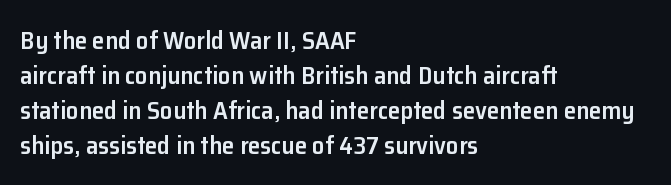
The image shows 25 px text type, upright; set left-aligned, normal line spacing (1.4x), normal letter spacing, not underlined.
